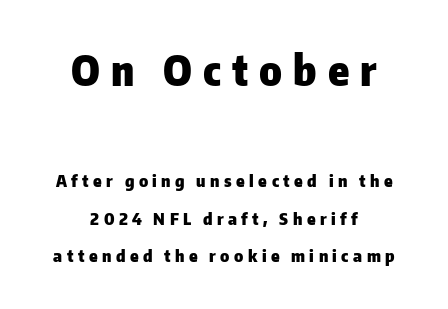
The image shows 42 px heavy sans-serif type, upright; set centered, loose line spacing (2.22x), unusually wide letter spacing (+0.26 em), not underlined; the first (top) block is 2.47x larger; low stroke contrast and a medium x-height.
